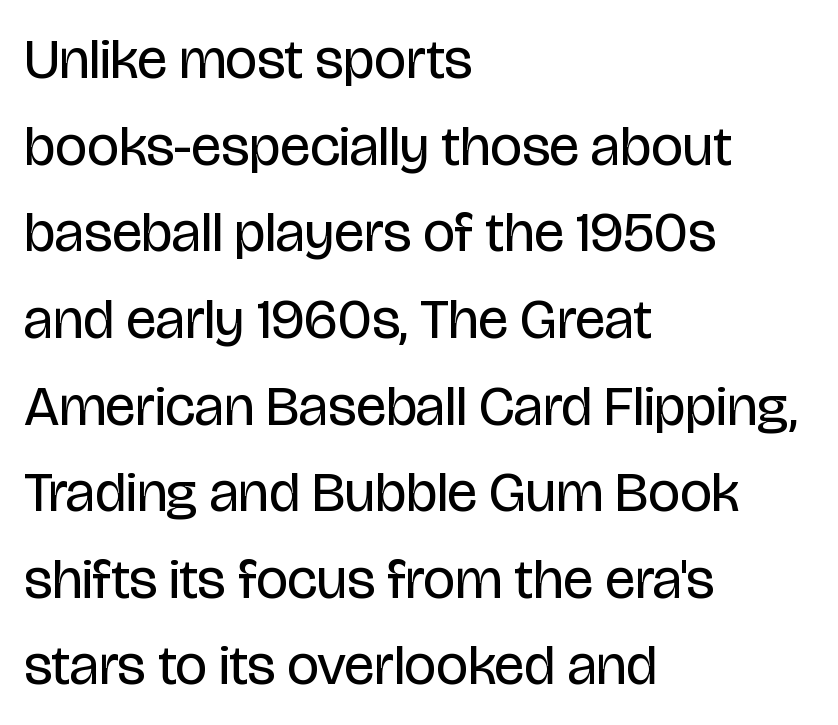
Q: Is the text bold? A: No.
Q: Is the text italic (slanted)? A: No, it is upright.
Q: Is the typeface a serif or a sans-serif typeface? A: Sans-serif.
Q: Is the text underlined? A: No.
Q: How is the paragraph aligned? A: Left-aligned.
Q: Is the spacing between letters normal or unusually wide? A: Normal.
Q: Is the spacing between lines tight, normal or loose? A: Normal.
Q: Width (condensed, normal, or wide)? A: Condensed.
Q: Stroke contrast? A: Low.
Q: x-height? A: Large.
Q: Monospaced? A: No.
